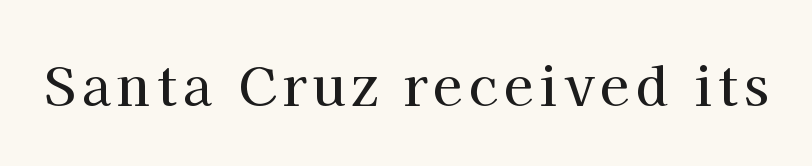
{"serif": "yes", "italic": "no", "width": "normal", "stroke_contrast": "high", "x_height": "medium", "monospaced": "no", "underline": "no", "glyph_px": 53}
